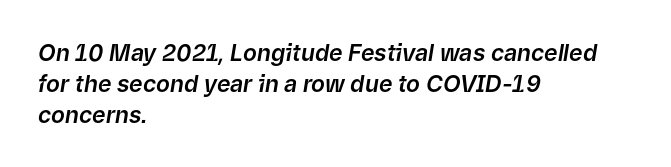
{"italic": "yes", "lean": "right", "slant_degrees": 9, "underline": "no", "align": "left", "line_spacing": "normal", "line_spacing_ratio": 1.34, "letter_spacing": "normal", "letter_spacing_em": 0.0, "glyph_px": 23}
